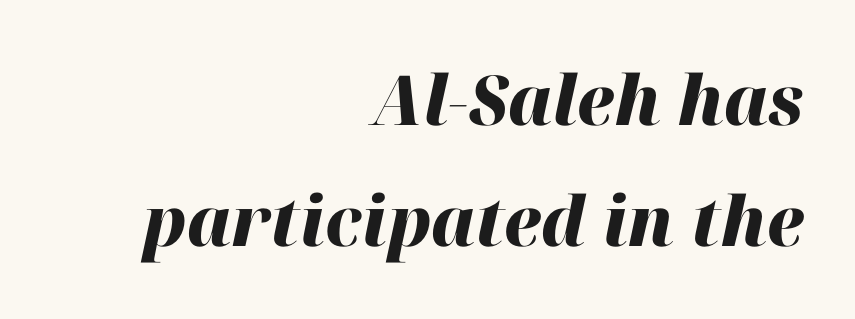
Compared with typical body copy, the letter spacing here is the same. Heft: maximum for text — a bold. The face used here is proportionally spaced, like ordinary book or web type. Looking at the ascenders, they clearly lean.
